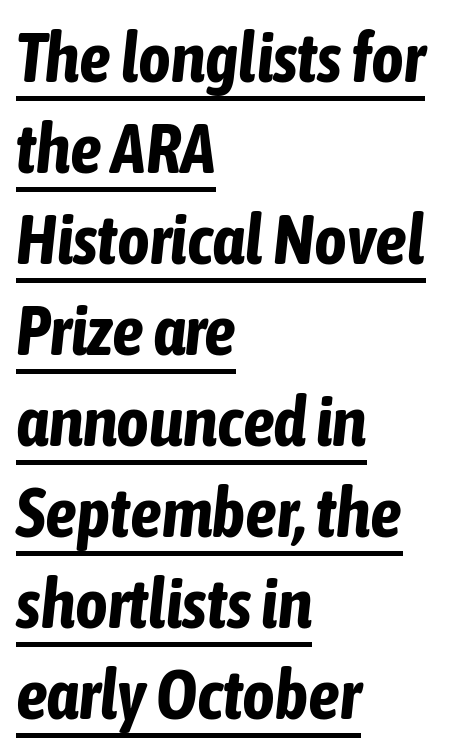
The image shows 70 px bold, condensed type, italic (leaning right); set left-aligned, normal line spacing (1.3x), normal letter spacing, underlined; low stroke contrast and a medium x-height.
